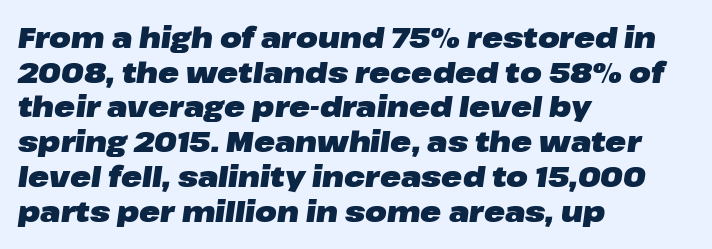
Q: Is the text bold? A: Yes.
Q: Is the text italic (slanted)? A: Yes, it leans right by about 8 degrees.
Q: Is the text underlined? A: No.
Q: How is the paragraph aligned? A: Left-aligned.
Q: Is the spacing between letters normal or unusually wide? A: Normal.
Q: Width (condensed, normal, or wide)? A: Wide.
Q: Stroke contrast? A: Low.
Q: x-height? A: Medium.
Q: Monospaced? A: No.
